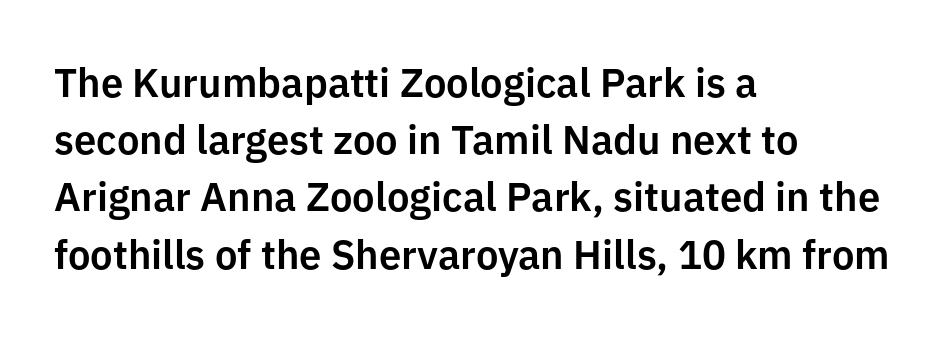
{"serif": "no", "italic": "no", "width": "normal", "stroke_contrast": "low", "x_height": "medium", "monospaced": "no", "underline": "no", "align": "left", "line_spacing": "normal", "line_spacing_ratio": 1.43, "letter_spacing": "normal", "letter_spacing_em": 0.0, "glyph_px": 40}
